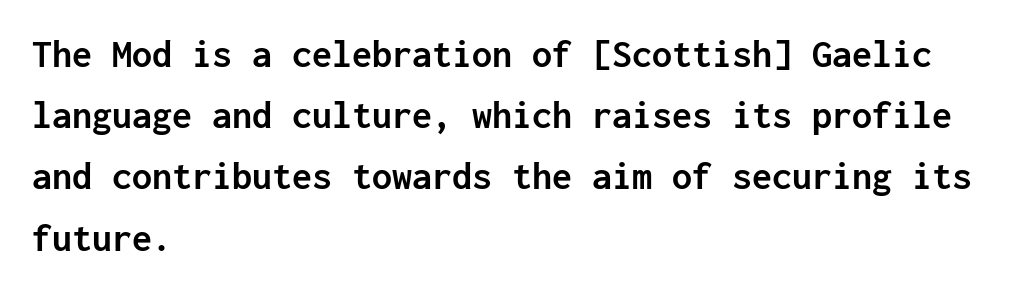
{"serif": "no", "italic": "no", "bold": "yes", "weight": "semibold", "width": "normal", "stroke_contrast": "low", "x_height": "medium", "monospaced": "yes", "underline": "no", "align": "left", "line_spacing": "normal", "line_spacing_ratio": 1.53, "letter_spacing": "normal", "letter_spacing_em": 0.0, "glyph_px": 40}
